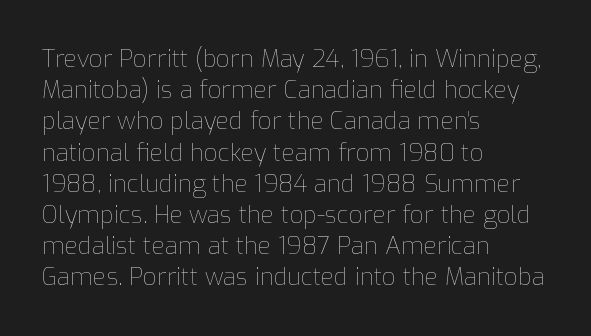
{"italic": "no", "bold": "no", "underline": "no", "align": "left", "line_spacing": "normal", "line_spacing_ratio": 1.3, "letter_spacing": "normal", "letter_spacing_em": 0.0, "glyph_px": 24}
